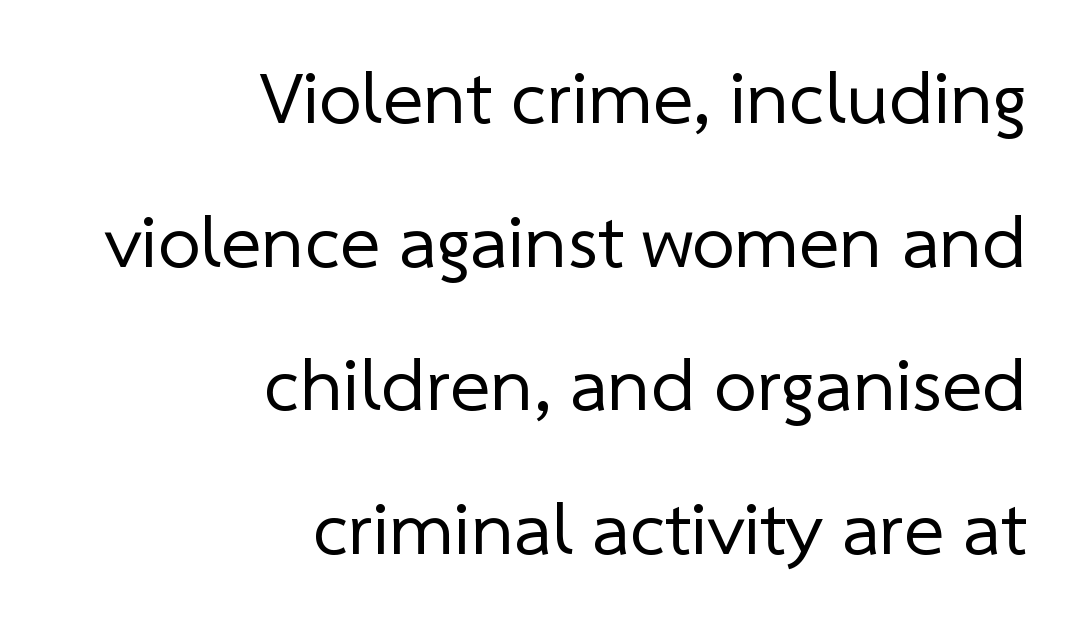
The weight tops out at a normal text grade. A typesetter would label this face a sans. Look at the tracking — it's just the regular setting, nothing added. Bare-footed words on every line. Visually the block forms a straight wall on the right and a jagged coastline on the left.
